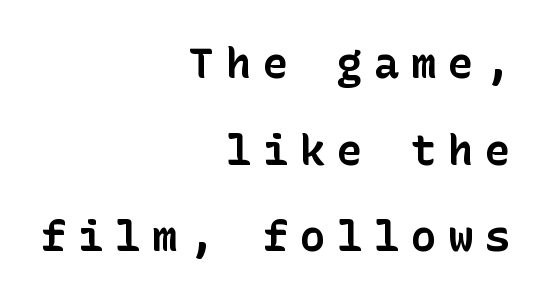
Horizontal alignment here is rightward, an uncommon choice for prose. The words here are not underlined. The passage shown has open, widely tracked lettering throughout. Stroke terminals: plain, sans-serif.
